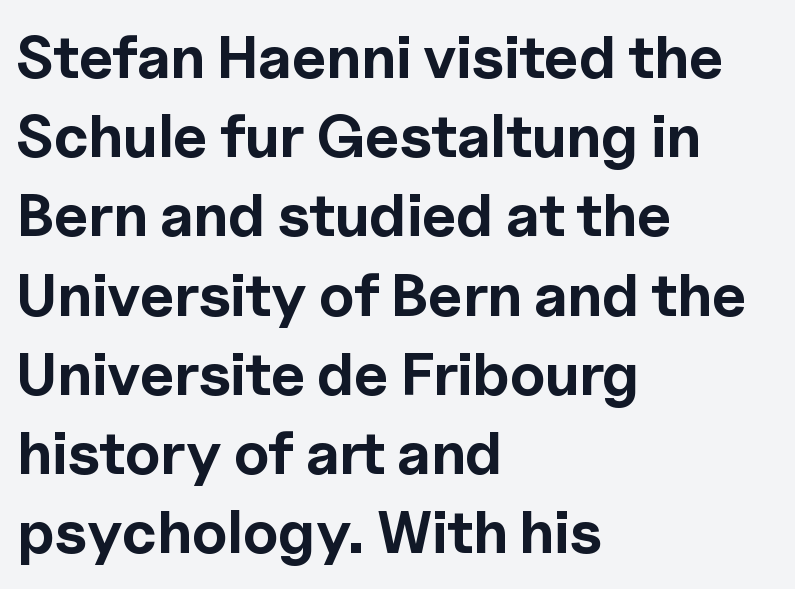
{"serif": "no", "italic": "no", "bold": "yes", "weight": "bold", "width": "normal", "x_height": "medium", "monospaced": "no", "underline": "no", "align": "left", "line_spacing": "normal", "line_spacing_ratio": 1.32, "letter_spacing": "normal", "letter_spacing_em": 0.0, "glyph_px": 60}
